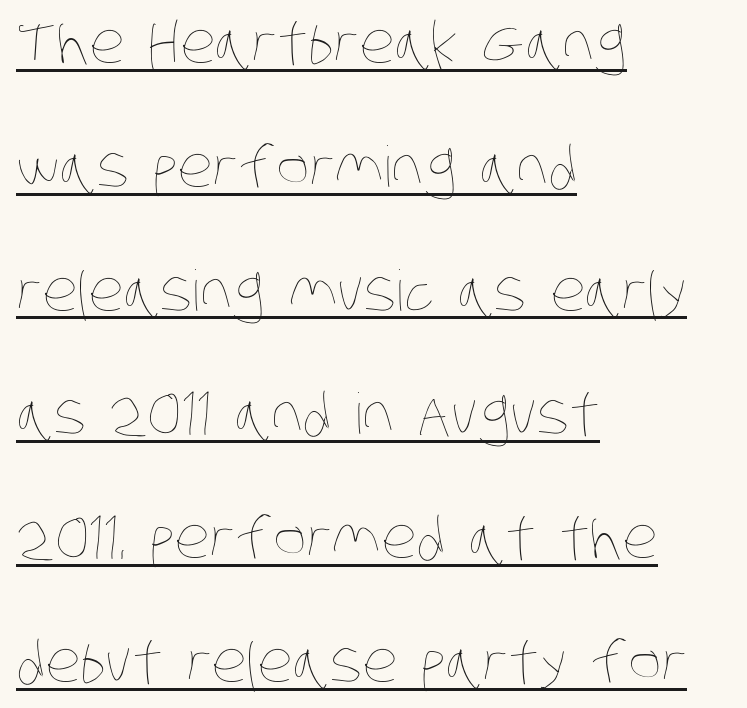
Q: Is the text bold? A: No.
Q: Is the text underlined? A: Yes.
Q: How is the paragraph aligned? A: Left-aligned.
Q: Is the spacing between letters normal or unusually wide? A: Normal.
Q: Is the spacing between lines tight, normal or loose? A: Loose.
Q: Width (condensed, normal, or wide)? A: Condensed.
Q: Stroke contrast? A: Low.
Q: x-height? A: Large.
Q: Monospaced? A: No.
